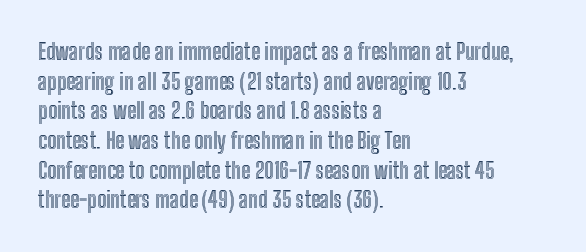
The image shows 22 px text type, upright; set left-aligned, normal line spacing (1.35x), normal letter spacing, not underlined.
